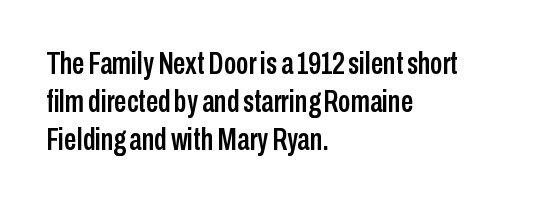
{"serif": "no", "italic": "no", "width": "condensed", "stroke_contrast": "low", "x_height": "medium", "monospaced": "no", "underline": "no", "align": "left", "line_spacing_ratio": 1.22, "letter_spacing": "normal", "letter_spacing_em": 0.0, "glyph_px": 31}
